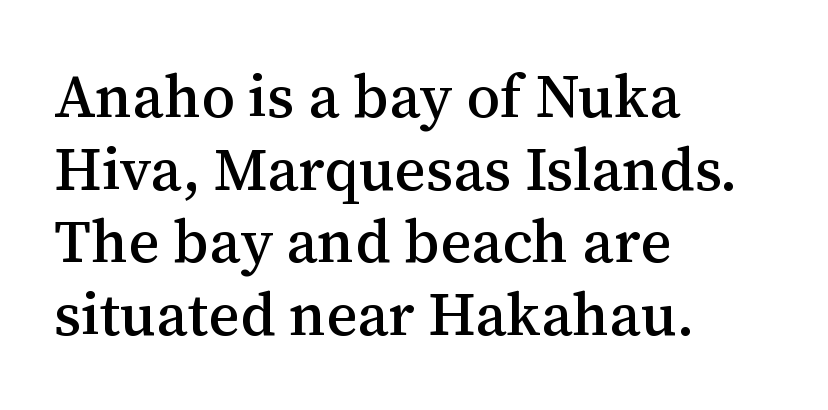
The image shows 60 px serif type, upright; set left-aligned, line spacing 1.21x, normal letter spacing, not underlined; medium stroke contrast and a medium x-height.
